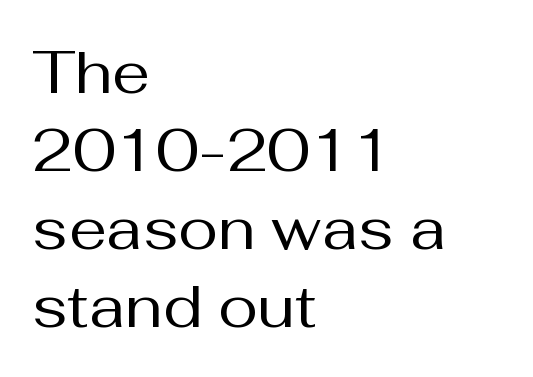
The image shows 60 px regular-weight sans-serif type, upright; set left-aligned, normal line spacing (1.3x), normal letter spacing, not underlined; medium stroke contrast and a medium x-height.
